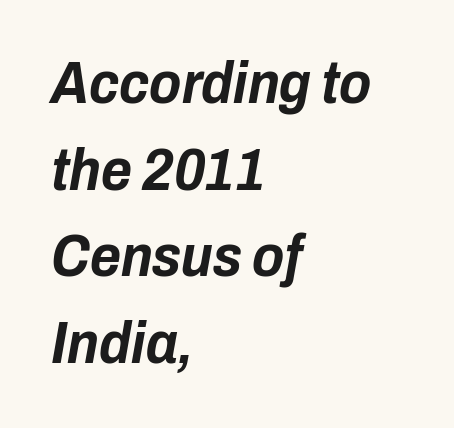
{"italic": "yes", "lean": "right", "slant_degrees": 10, "bold": "yes", "weight": "bold", "width": "condensed", "stroke_contrast": "low", "x_height": "medium", "monospaced": "no", "underline": "no", "align": "left", "line_spacing": "normal", "line_spacing_ratio": 1.47, "letter_spacing": "normal", "letter_spacing_em": 0.0, "glyph_px": 59}
